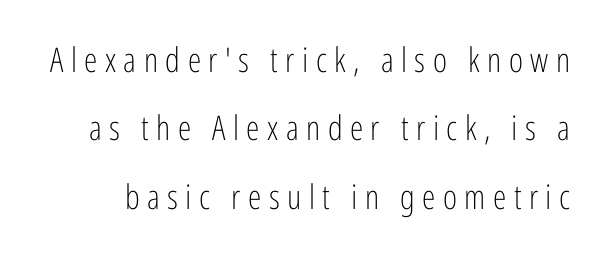
Q: Is the text bold? A: No.
Q: Is the text italic (slanted)? A: No, it is upright.
Q: Is the typeface a serif or a sans-serif typeface? A: Sans-serif.
Q: Is the text underlined? A: No.
Q: Is the spacing between letters normal or unusually wide? A: Unusually wide.
Q: Is the spacing between lines tight, normal or loose? A: Loose.
Q: Width (condensed, normal, or wide)? A: Condensed.
Q: Stroke contrast? A: Low.
Q: x-height? A: Medium.
Q: Monospaced? A: No.
